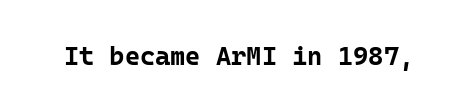
Only glyphs here, with clear space below each row. Rendered with straight, roman letterforms. The glyphs have the mass of a bold cut. Observe the ordinary spacing: letters are neighbours, not strangers.
